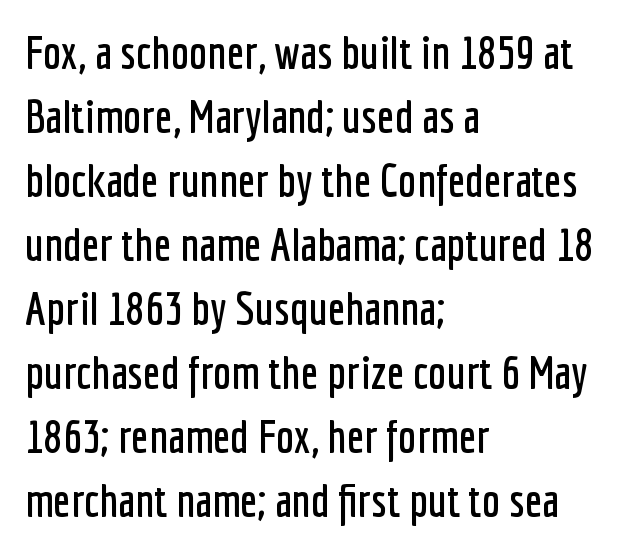
A typesetter would call this proportional, since set widths differ per character. This rendering leaves character spacing at its baseline value. Letterform terminals end flat and unadorned throughout the passage. If you drew a line through each stem, it would be perfectly vertical. Letters rest on an invisible, unmarked baseline.
